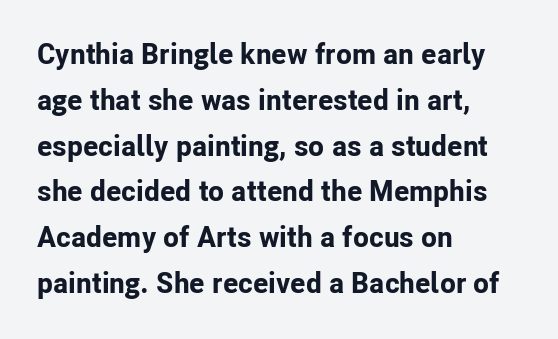
{"serif": "no", "italic": "no", "bold": "yes", "weight": "bold", "width": "normal", "stroke_contrast": "low", "x_height": "medium", "monospaced": "no", "underline": "no", "align": "left", "line_spacing": "normal", "line_spacing_ratio": 1.58, "letter_spacing": "normal", "letter_spacing_em": 0.0, "glyph_px": 29}
